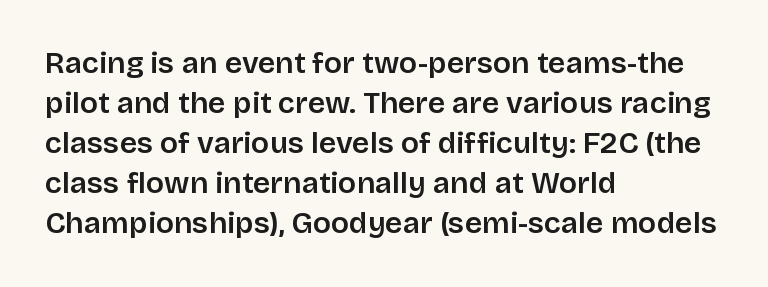
Q: Is the text bold? A: Semi-bold.
Q: Is the text italic (slanted)? A: No, it is upright.
Q: Is the typeface a serif or a sans-serif typeface? A: Sans-serif.
Q: Is the text underlined? A: No.
Q: How is the paragraph aligned? A: Left-aligned.
Q: Is the spacing between letters normal or unusually wide? A: Normal.
Q: Is the spacing between lines tight, normal or loose? A: Normal.
Q: Width (condensed, normal, or wide)? A: Normal.
Q: Stroke contrast? A: Low.
Q: x-height? A: Large.
Q: Monospaced? A: No.
